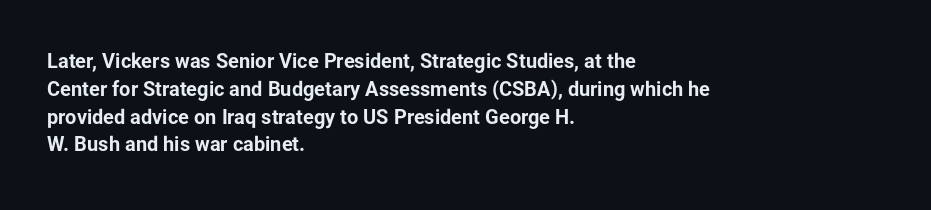
Is there any slant? The stems are plumb. Notice how thick the strokes are: this is what a full bold looks like. The vertical gap from one line to the next is medium. Leftover space on each line is placed entirely after the last word. The zone under the glyphs is completely vacant.
